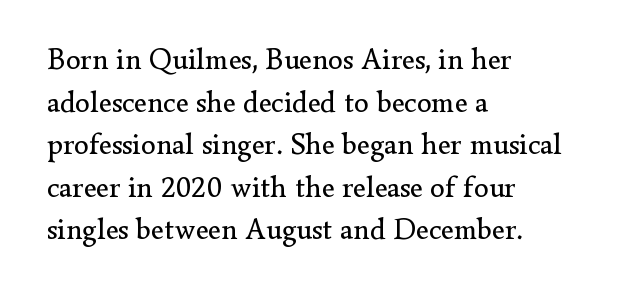
Only glyphs here, with clear space below each row. Every character sits straight up, as roman type does. The characters are drawn with everyday or finer stroke widths. The space between consecutive lines is moderate. Characters follow at the spacing the type designer built in. Compared with a centered layout, this one pins lines to the left instead.
